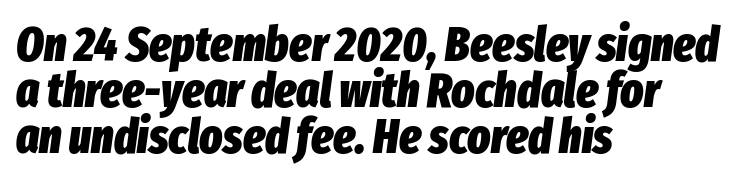
An italicized treatment has been applied to the whole sample. Line beginnings align vertically; line endings do not. Is there much room between lines? No — they nearly touch. The face used here has the dense, thick strokes of a bold. Just letters on the line, the space beneath them empty. Here the designer chose a conventional face with non-uniform glyph widths.
